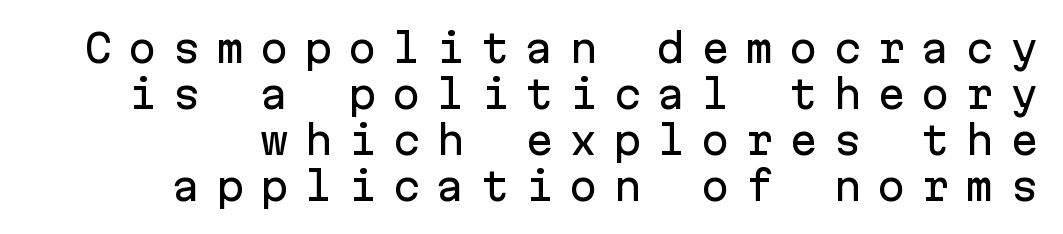
The image shows 38 px sans-serif type, upright, monospaced; set line spacing 1.21x, unusually wide letter spacing (+0.41 em), not underlined; low stroke contrast and a medium x-height.
